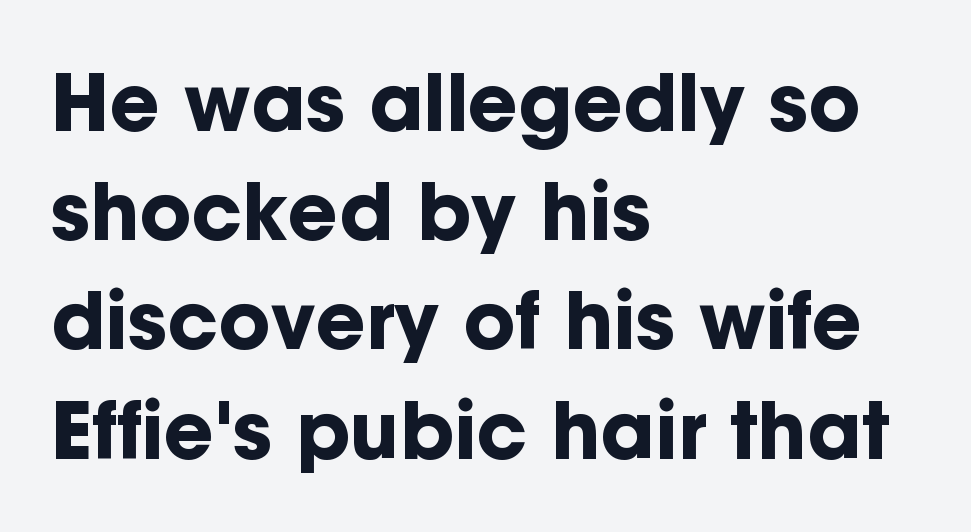
Q: Is the text bold? A: Yes.
Q: Is the text italic (slanted)? A: No, it is upright.
Q: Is the typeface a serif or a sans-serif typeface? A: Sans-serif.
Q: Is the text underlined? A: No.
Q: How is the paragraph aligned? A: Left-aligned.
Q: Is the spacing between letters normal or unusually wide? A: Normal.
Q: Is the spacing between lines tight, normal or loose? A: Normal.
Q: Width (condensed, normal, or wide)? A: Normal.
Q: Stroke contrast? A: Low.
Q: x-height? A: Medium.
Q: Monospaced? A: No.
